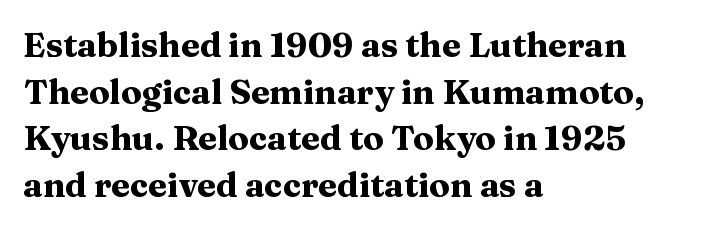
The image shows 34 px heavy, wide serif type, upright; set left-aligned, normal line spacing (1.37x), normal letter spacing, not underlined; medium stroke contrast and a medium x-height.
